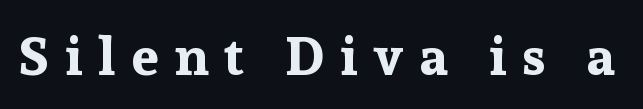
{"serif": "yes", "italic": "no", "bold": "yes", "weight": "bold", "width": "normal", "stroke_contrast": "low", "x_height": "medium", "monospaced": "no", "underline": "no", "letter_spacing": "wide", "letter_spacing_em": 0.29, "glyph_px": 54}
